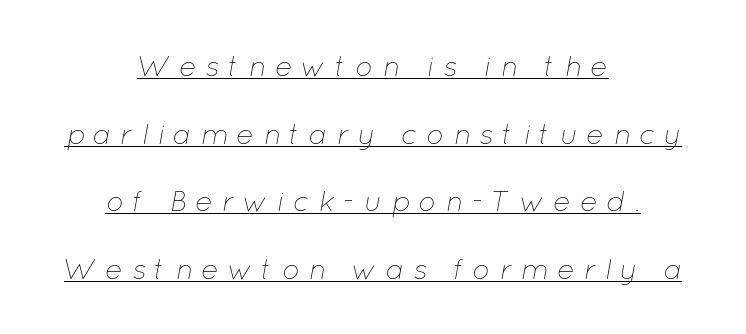
{"italic": "yes", "lean": "right", "slant_degrees": 12, "bold": "no", "weight": "thin", "width": "normal", "stroke_contrast": "low", "x_height": "medium", "monospaced": "no", "underline": "yes", "align": "center", "line_spacing": "loose", "line_spacing_ratio": 2.33, "letter_spacing": "wide", "letter_spacing_em": 0.3, "glyph_px": 29}
